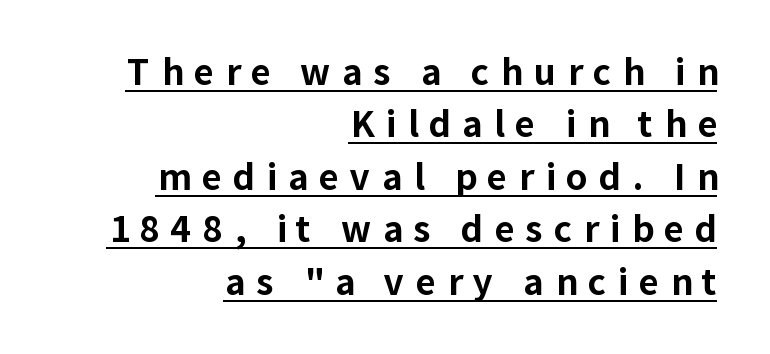
{"serif": "no", "italic": "no", "bold": "yes", "weight": "bold", "width": "normal", "stroke_contrast": "low", "x_height": "medium", "monospaced": "no", "underline": "yes", "align": "right", "line_spacing": "normal", "line_spacing_ratio": 1.5, "letter_spacing": "wide", "letter_spacing_em": 0.31, "glyph_px": 35}
